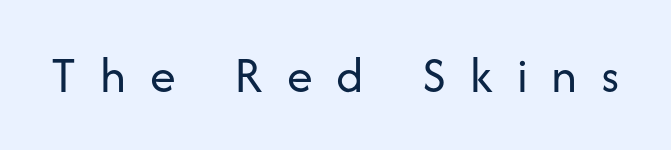
{"serif": "no", "italic": "no", "bold": "no", "weight": "regular", "width": "normal", "stroke_contrast": "low", "x_height": "medium", "monospaced": "no", "underline": "no", "letter_spacing": "wide", "letter_spacing_em": 0.46, "glyph_px": 52}
